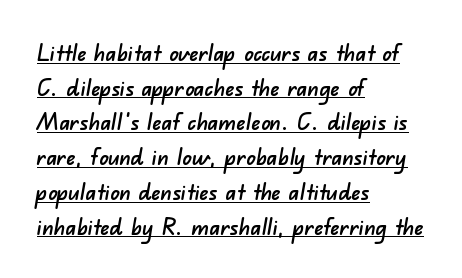
{"underline": "yes", "align": "left", "line_spacing": "normal", "line_spacing_ratio": 1.51, "letter_spacing": "normal", "letter_spacing_em": 0.0, "glyph_px": 23}
